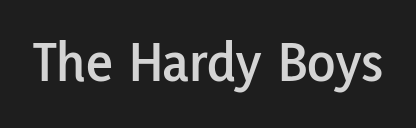
Q: Is the text italic (slanted)? A: No, it is upright.
Q: Is the typeface a serif or a sans-serif typeface? A: Sans-serif.
Q: Is the text underlined? A: No.
Q: Is the spacing between letters normal or unusually wide? A: Normal.
Q: Width (condensed, normal, or wide)? A: Normal.
Q: Stroke contrast? A: Low.
Q: x-height? A: Medium.
Q: Monospaced? A: No.
